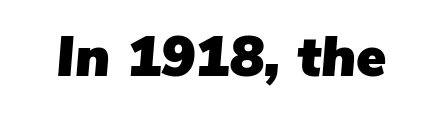
Q: Is the text italic (slanted)? A: Yes, it leans right by about 5 degrees.
Q: Is the text underlined? A: No.
Q: Is the spacing between letters normal or unusually wide? A: Normal.
Q: Width (condensed, normal, or wide)? A: Normal.
Q: Stroke contrast? A: Low.
Q: x-height? A: Medium.
Q: Monospaced? A: No.
